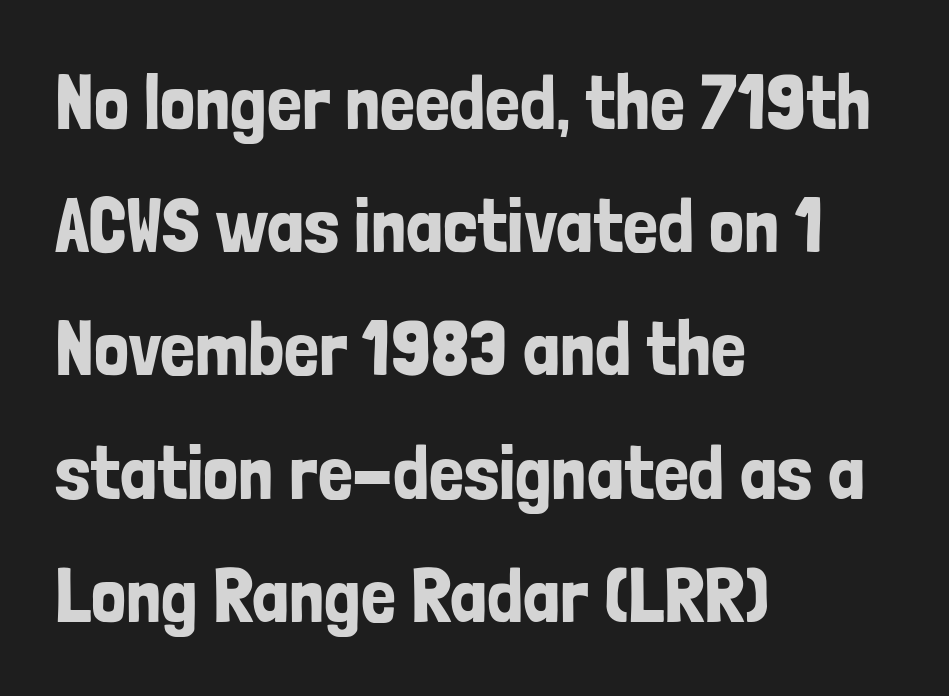
Q: Is the text italic (slanted)? A: No, it is upright.
Q: Is the typeface a serif or a sans-serif typeface? A: Sans-serif.
Q: Is the text underlined? A: No.
Q: How is the paragraph aligned? A: Left-aligned.
Q: Is the spacing between letters normal or unusually wide? A: Normal.
Q: Is the spacing between lines tight, normal or loose? A: Normal.
Q: Width (condensed, normal, or wide)? A: Condensed.
Q: Stroke contrast? A: Low.
Q: x-height? A: Medium.
Q: Monospaced? A: No.
